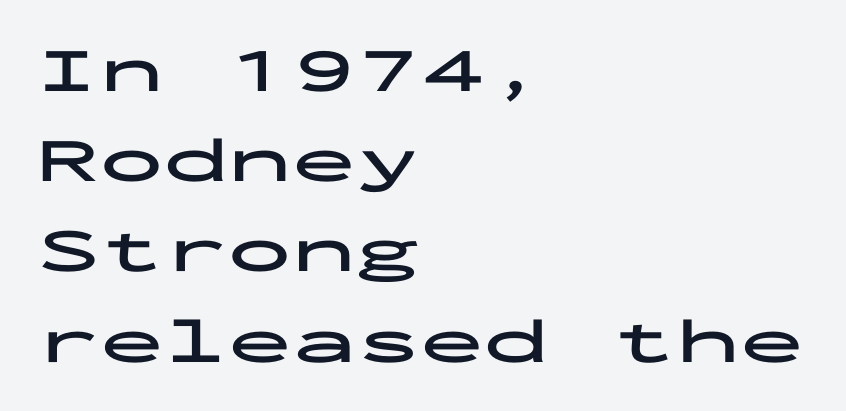
{"serif": "no", "italic": "no", "bold": "yes", "weight": "bold", "width": "wide", "stroke_contrast": "low", "x_height": "medium", "monospaced": "yes", "underline": "no", "align": "left", "line_spacing": "normal", "line_spacing_ratio": 1.41, "letter_spacing": "normal", "letter_spacing_em": 0.0, "glyph_px": 64}
